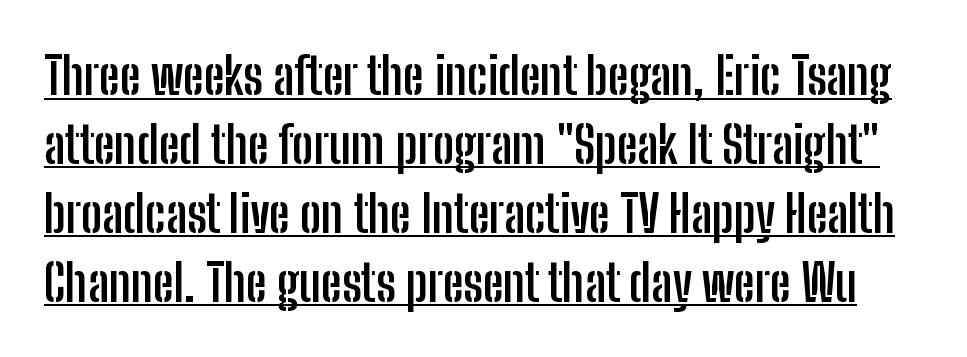
{"serif": "no", "italic": "no", "bold": "yes", "weight": "semibold", "width": "condensed", "stroke_contrast": "low", "x_height": "medium", "monospaced": "no", "underline": "yes", "line_spacing": "normal", "line_spacing_ratio": 1.35, "letter_spacing": "normal", "letter_spacing_em": 0.0, "glyph_px": 51}
